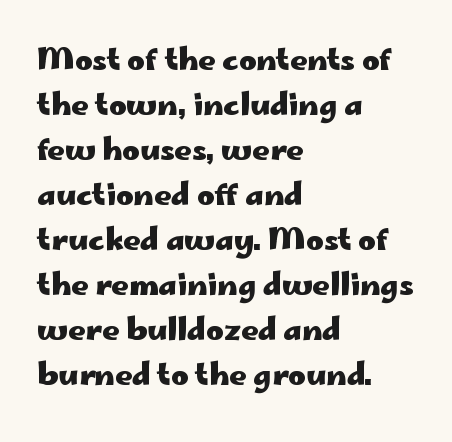
The image shows 30 px heavy, wide sans-serif type, upright; set left-aligned, normal line spacing (1.5x), normal letter spacing, not underlined; low stroke contrast and a small x-height.
